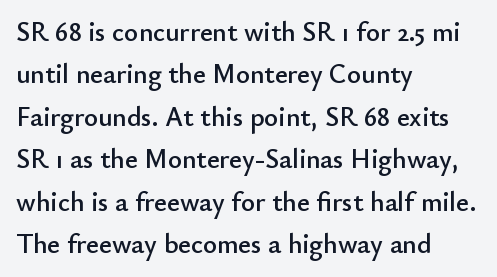
{"italic": "no", "underline": "no", "align": "left", "line_spacing": "normal", "line_spacing_ratio": 1.57, "letter_spacing": "normal", "letter_spacing_em": 0.0, "glyph_px": 27}
